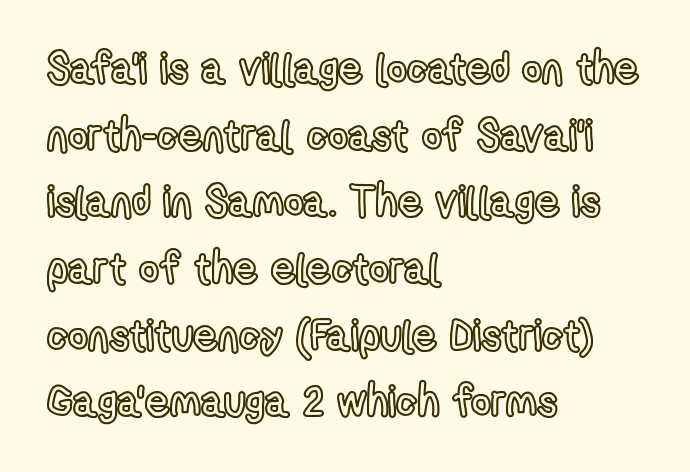
Q: Is the text italic (slanted)? A: No, it is upright.
Q: Is the text underlined? A: No.
Q: How is the paragraph aligned? A: Left-aligned.
Q: Is the spacing between letters normal or unusually wide? A: Normal.
Q: Is the spacing between lines tight, normal or loose? A: Normal.
Q: Width (condensed, normal, or wide)? A: Condensed.
Q: x-height? A: Medium.
Q: Monospaced? A: No.
